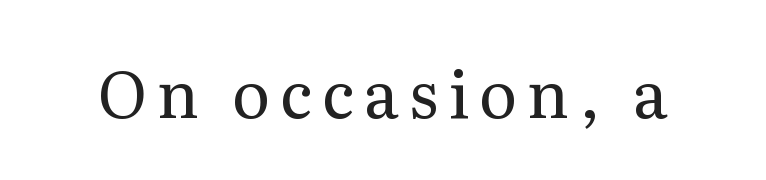
{"serif": "yes", "italic": "no", "bold": "no", "weight": "regular", "width": "normal", "stroke_contrast": "medium", "x_height": "medium", "monospaced": "no", "underline": "no", "glyph_px": 65}
